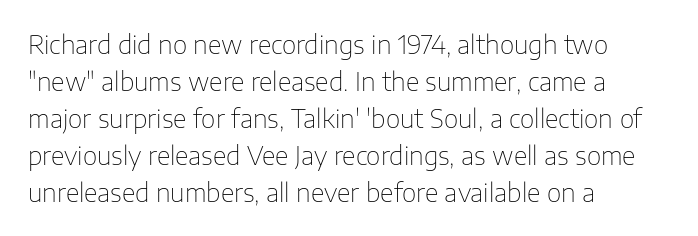
{"italic": "no", "bold": "no", "underline": "no", "align": "left", "line_spacing": "normal", "line_spacing_ratio": 1.48, "letter_spacing": "normal", "letter_spacing_em": 0.0, "glyph_px": 25}
